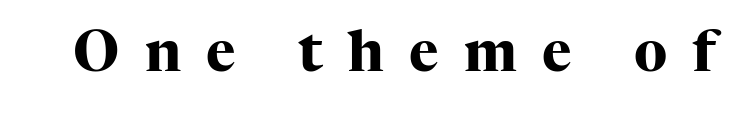
The image shows 56 px heavy serif type, upright; set unusually wide letter spacing (+0.45 em), not underlined; high stroke contrast and a medium x-height.
